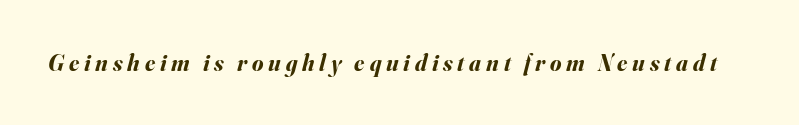
{"italic": "yes", "lean": "right", "slant_degrees": 16, "bold": "yes", "underline": "no", "letter_spacing": "wide", "letter_spacing_em": 0.21, "glyph_px": 23}
